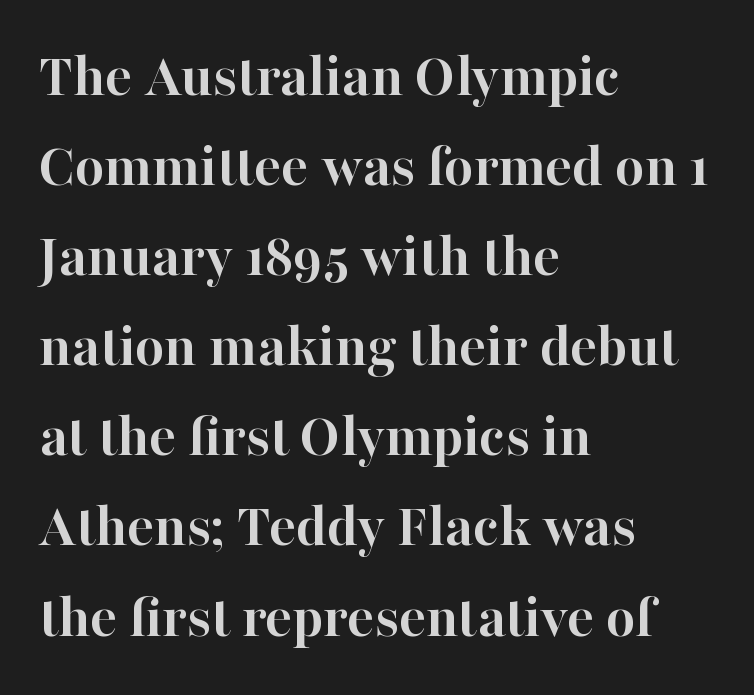
Q: Is the text bold? A: Yes.
Q: Is the text italic (slanted)? A: No, it is upright.
Q: Is the typeface a serif or a sans-serif typeface? A: Serif.
Q: Is the text underlined? A: No.
Q: How is the paragraph aligned? A: Left-aligned.
Q: Is the spacing between letters normal or unusually wide? A: Normal.
Q: Is the spacing between lines tight, normal or loose? A: Normal.
Q: Width (condensed, normal, or wide)? A: Normal.
Q: Stroke contrast? A: High.
Q: x-height? A: Medium.
Q: Monospaced? A: No.
